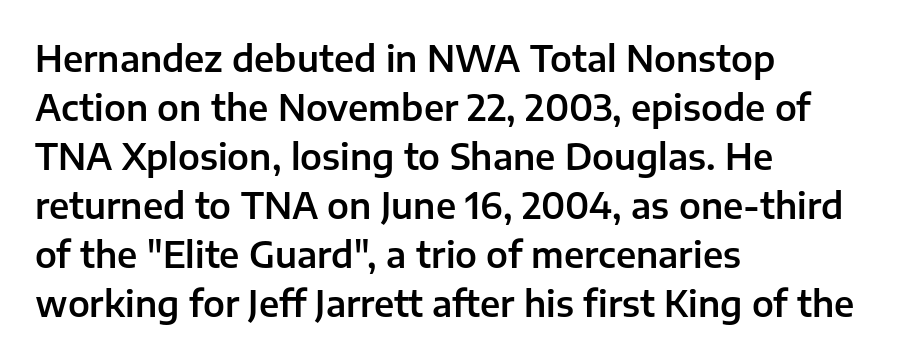
Q: Is the text italic (slanted)? A: No, it is upright.
Q: Is the typeface a serif or a sans-serif typeface? A: Sans-serif.
Q: Is the text underlined? A: No.
Q: How is the paragraph aligned? A: Left-aligned.
Q: Is the spacing between letters normal or unusually wide? A: Normal.
Q: Is the spacing between lines tight, normal or loose? A: Normal.
Q: Width (condensed, normal, or wide)? A: Normal.
Q: Stroke contrast? A: Low.
Q: x-height? A: Medium.
Q: Monospaced? A: No.
